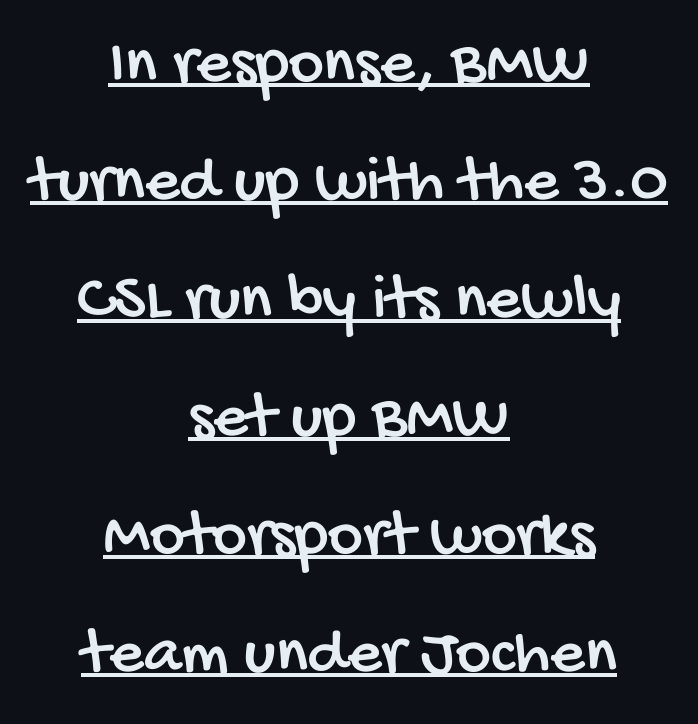
{"serif": "no", "width": "condensed", "stroke_contrast": "low", "x_height": "large", "monospaced": "no", "underline": "yes", "align": "center", "line_spacing_ratio": 1.76, "letter_spacing": "normal", "letter_spacing_em": 0.0, "glyph_px": 67}
